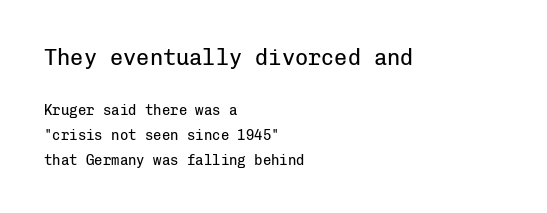
Q: Is the text bold? A: No.
Q: Is the text italic (slanted)? A: No, it is upright.
Q: Is the text underlined? A: No.
Q: How is the paragraph aligned? A: Left-aligned.
Q: Is the spacing between letters normal or unusually wide? A: Normal.
Q: Which block of text is set in a larger size, the first (top) or the second (bottom)? A: The first (top) one.
